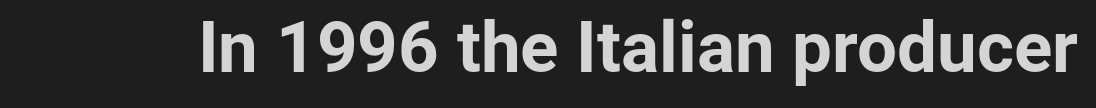
The image shows 71 px bold sans-serif type, upright; set normal letter spacing, not underlined; low stroke contrast and a medium x-height.
